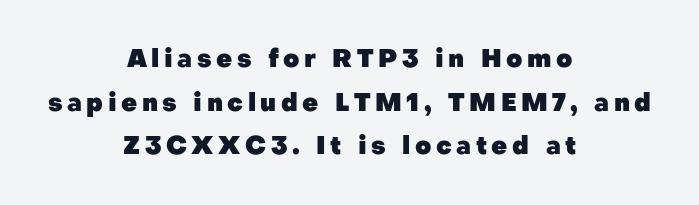
{"italic": "no", "bold": "yes", "underline": "no", "align": "center", "line_spacing_ratio": 1.75, "glyph_px": 25}
